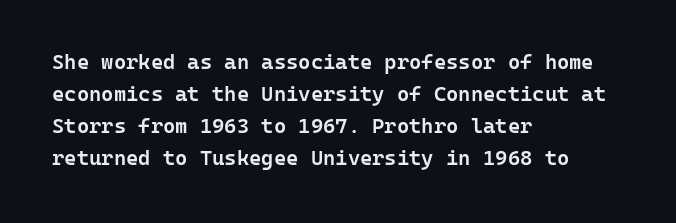
The image shows 21 px text type, upright; set left-aligned, normal line spacing (1.53x), normal letter spacing, not underlined.
